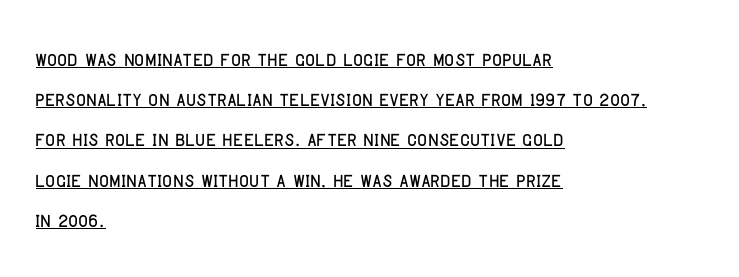
The image shows 27 px text type, upright; set left-aligned, normal line spacing (1.49x), normal letter spacing, underlined.
